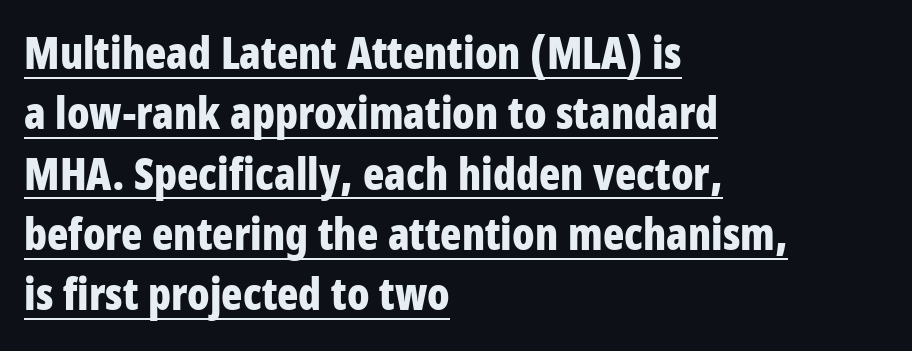
{"serif": "no", "italic": "no", "bold": "yes", "weight": "bold", "width": "condensed", "stroke_contrast": "low", "x_height": "large", "monospaced": "no", "underline": "yes", "align": "left", "line_spacing": "normal", "line_spacing_ratio": 1.37, "letter_spacing": "normal", "letter_spacing_em": 0.0, "glyph_px": 44}
